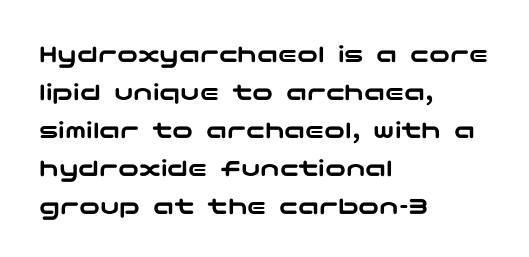
Q: Is the text italic (slanted)? A: No, it is upright.
Q: Is the text underlined? A: No.
Q: How is the paragraph aligned? A: Left-aligned.
Q: Is the spacing between letters normal or unusually wide? A: Normal.
Q: Is the spacing between lines tight, normal or loose? A: Normal.
